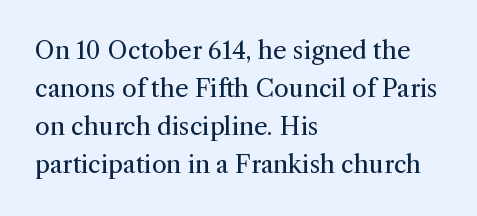
The image shows 24 px text type, upright; set left-aligned, normal line spacing (1.59x), normal letter spacing, not underlined.
